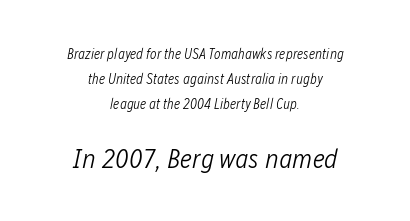
Caption: face not bold, strokes unweighted. The setting favours the middle, as headings and verse often do. Check under the words: just untouched page. You get the small type first, then a jump to larger type. Inter-character spacing is left at the font's built-in metrics. The rendering applies a slant to the glyphs.
